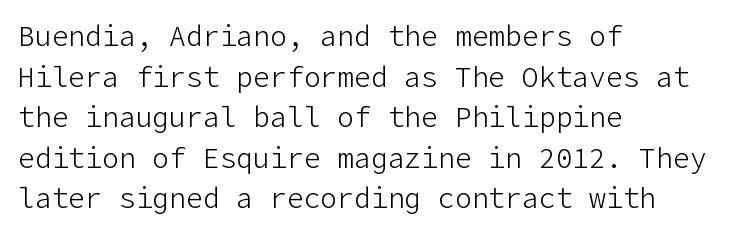
Posture: straight, roman, zero tilt. The passage shown has conventional tracking throughout. Every row of glyphs begins at an identical x-position on the left. Regular leading. A quiet, ordinary-to-light weight characterises the typeface.
